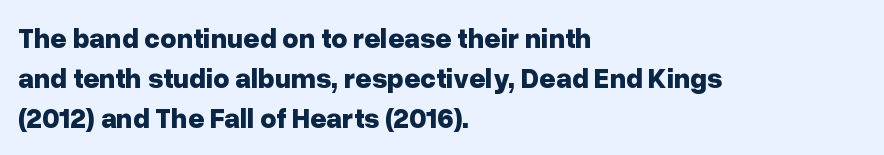
The space beneath each line is pristine and unruled. Layout note: lines flush left. How would I describe the line gaps? Plain and ordinary. The letters advance in unequal steps, a hallmark of proportional type. Is the type bold? Yes — the strokes are clearly thick and heavy.
